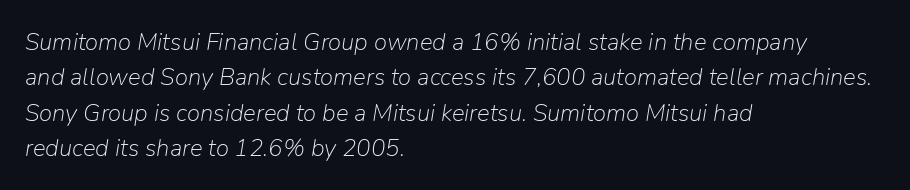
{"italic": "yes", "lean": "right", "slant_degrees": 9, "bold": "no", "underline": "no", "align": "left", "line_spacing": "normal", "line_spacing_ratio": 1.47, "letter_spacing": "normal", "letter_spacing_em": 0.0, "glyph_px": 24}
